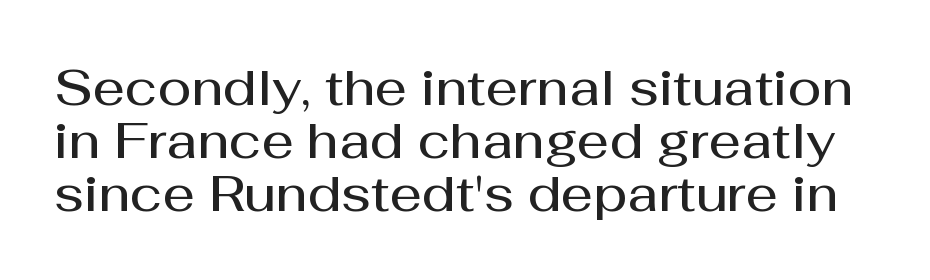
The image shows 50 px semibold sans-serif type, upright; set tight line spacing (1.06x), normal letter spacing, not underlined; medium stroke contrast and a medium x-height.
